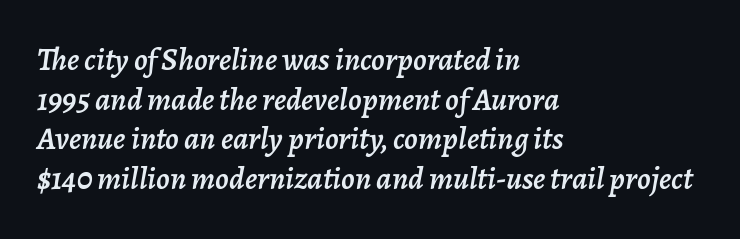
Q: Is the text italic (slanted)? A: Yes, it leans right by about 7 degrees.
Q: Is the text underlined? A: No.
Q: How is the paragraph aligned? A: Left-aligned.
Q: Is the spacing between letters normal or unusually wide? A: Normal.
Q: Width (condensed, normal, or wide)? A: Normal.
Q: Stroke contrast? A: Low.
Q: x-height? A: Medium.
Q: Monospaced? A: No.
